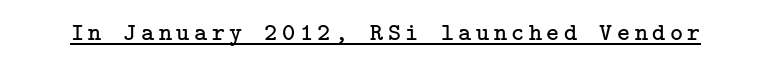
Stems here are at most as thick as an everyday book face. The specimen reads as upright at a glance. Underlining? Definitely there.
